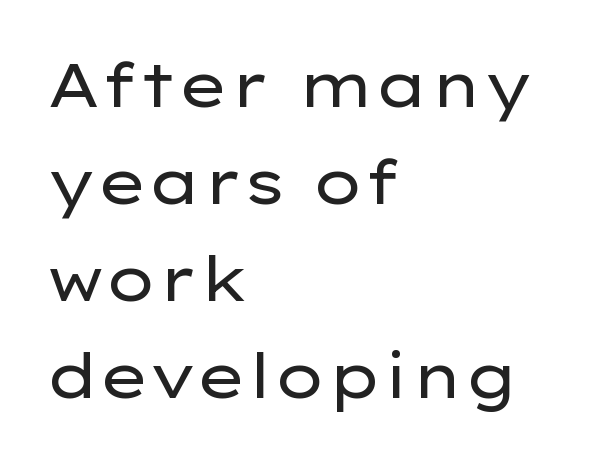
{"serif": "no", "italic": "no", "bold": "no", "weight": "regular", "width": "wide", "stroke_contrast": "low", "x_height": "medium", "monospaced": "no", "underline": "no", "align": "left", "line_spacing": "normal", "line_spacing_ratio": 1.59, "letter_spacing": "normal", "letter_spacing_em": 0.0, "glyph_px": 61}
